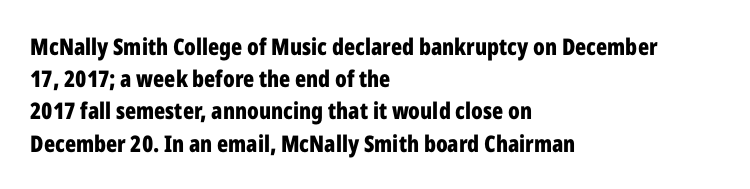
{"italic": "no", "bold": "yes", "underline": "no", "align": "left", "line_spacing": "normal", "line_spacing_ratio": 1.4, "letter_spacing": "normal", "letter_spacing_em": 0.0, "glyph_px": 23}
